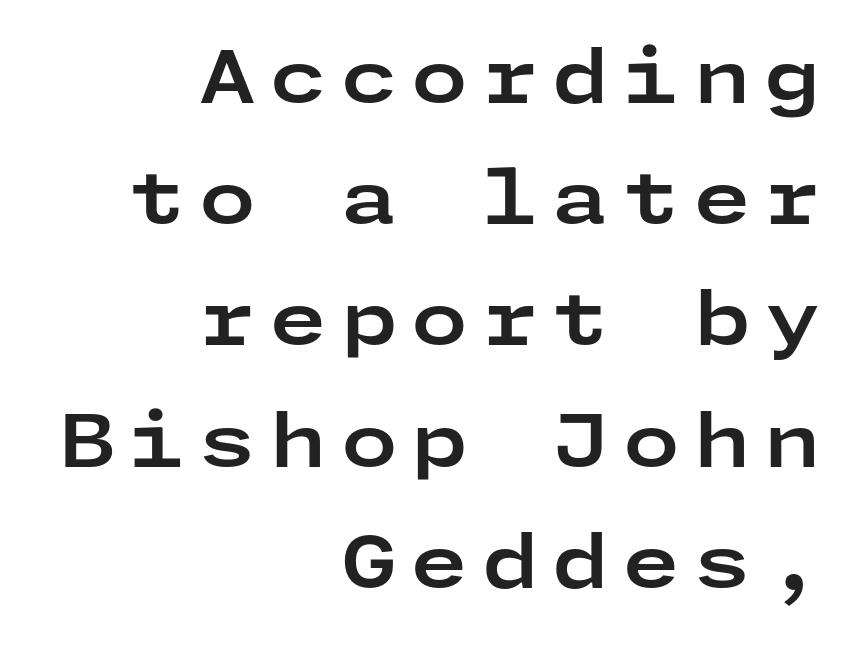
Q: Is the text bold? A: Yes.
Q: Is the text italic (slanted)? A: No, it is upright.
Q: Is the typeface a serif or a sans-serif typeface? A: Sans-serif.
Q: Is the text underlined? A: No.
Q: How is the paragraph aligned? A: Right-aligned.
Q: Is the spacing between lines tight, normal or loose? A: Normal.
Q: Width (condensed, normal, or wide)? A: Wide.
Q: Stroke contrast? A: Low.
Q: x-height? A: Medium.
